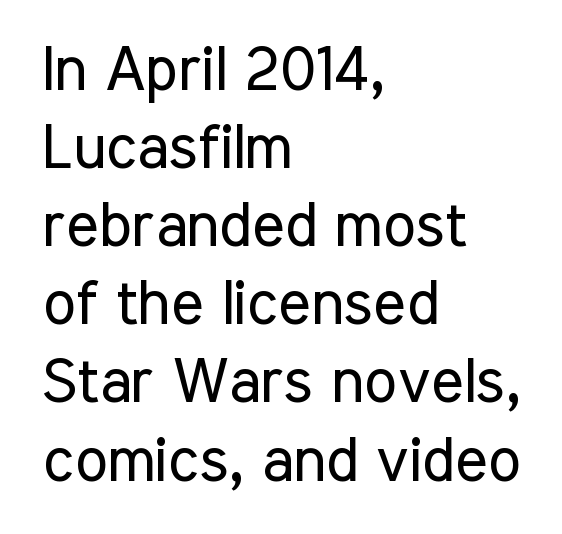
The image shows 62 px regular-weight, condensed sans-serif type, upright; set left-aligned, normal line spacing (1.26x), normal letter spacing, not underlined; low stroke contrast and a medium x-height.
